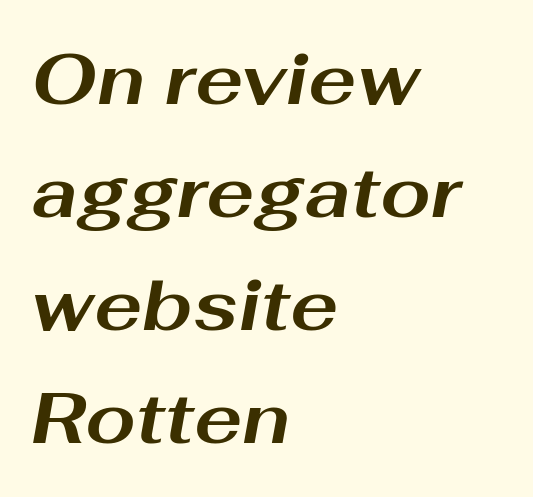
{"italic": "yes", "lean": "right", "slant_degrees": 10, "bold": "yes", "weight": "bold", "width": "wide", "stroke_contrast": "medium", "x_height": "medium", "monospaced": "no", "underline": "no", "align": "left", "line_spacing": "normal", "line_spacing_ratio": 1.57, "letter_spacing": "normal", "letter_spacing_em": 0.0, "glyph_px": 72}
